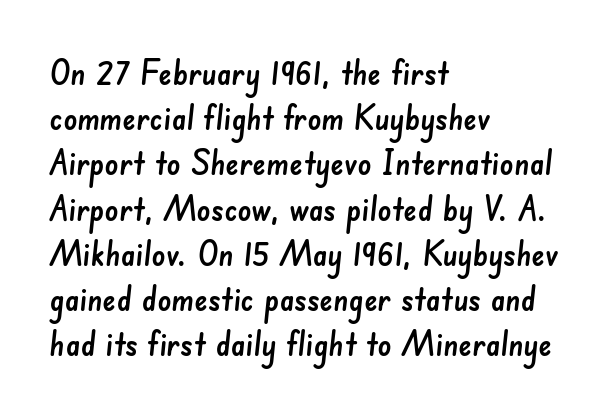
{"serif": "no", "width": "normal", "stroke_contrast": "low", "x_height": "small", "monospaced": "no", "underline": "no", "align": "left", "line_spacing": "normal", "line_spacing_ratio": 1.33, "letter_spacing": "normal", "letter_spacing_em": 0.0, "glyph_px": 34}
